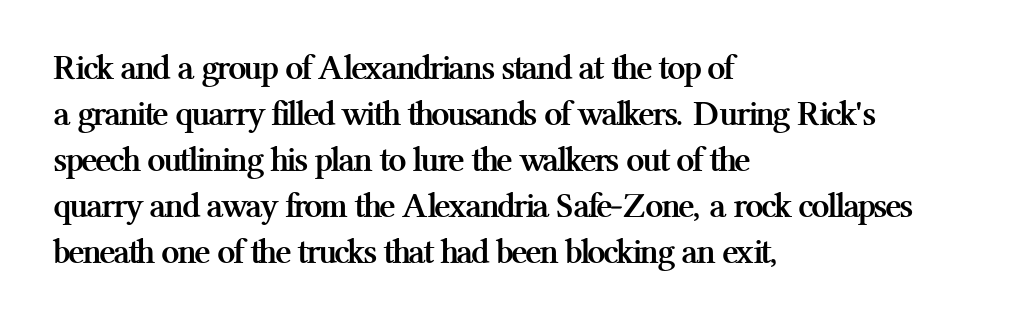
Type style note: has serifs. Teacher's note: observe the even left margin — that is flush-left alignment. Normally led — the rows are evenly, conventionally spaced. Quick note: underline off. Each letter keeps its own natural width here, so spacing adapts to shape.
